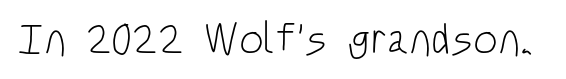
The image shows 44 px light, condensed sans-serif type, upright; set normal letter spacing, not underlined; low stroke contrast and a large x-height.
